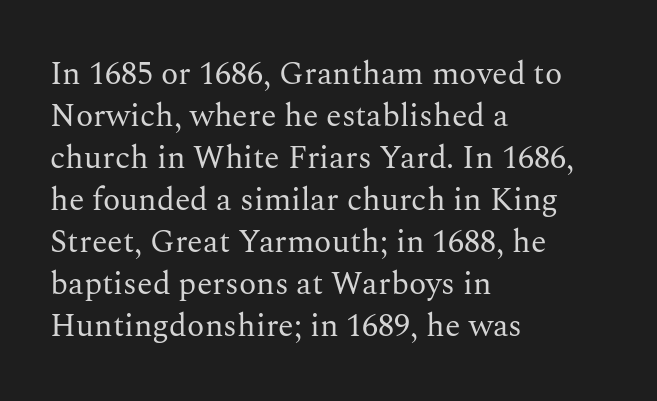
The strokes carry an ordinary text weight at most. Default kerning and tracking; the words read as compact shapes. You can tell from the footed stems that serif type was used. This block has exactly the height ordinary leading produces.
